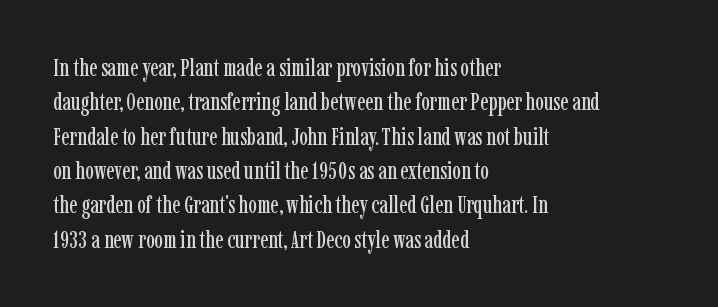
The image shows 24 px text type, upright; set left-aligned, normal line spacing (1.43x), normal letter spacing, not underlined.
